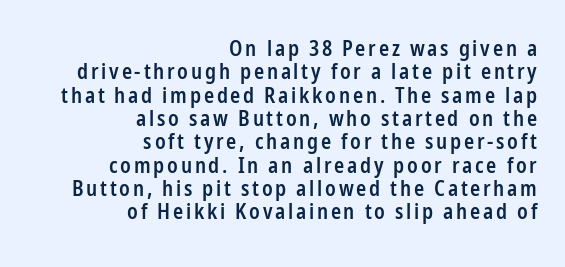
{"italic": "no", "bold": "semi", "underline": "no", "align": "right", "line_spacing": "tight", "line_spacing_ratio": 1.11, "glyph_px": 21}
